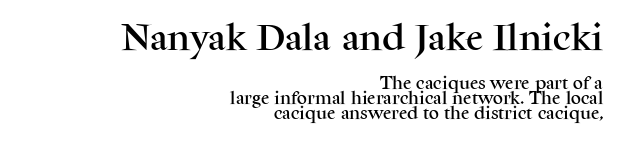
The image shows 29 px serif type, upright; set right-aligned, tight line spacing (1.07x), normal letter spacing, not underlined; the first (top) block is 2.07x larger; medium stroke contrast and a medium x-height.
